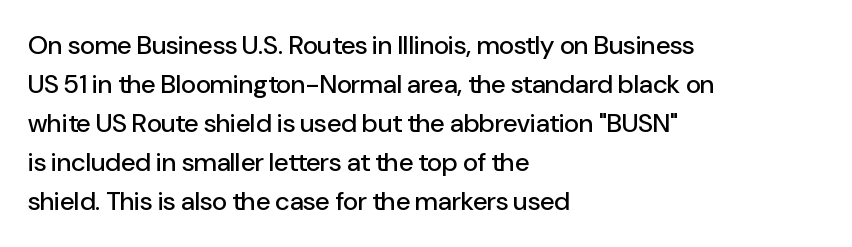
The image shows 26 px text type, upright; set left-aligned, normal line spacing (1.5x), normal letter spacing, not underlined.
